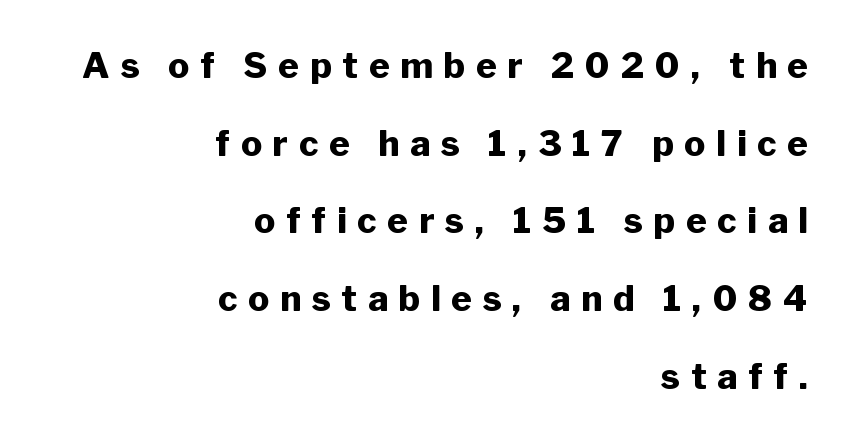
These lines stack with their right ends in a neat column. Rendered with straight, roman letterforms. Leading is clearly above the norm, producing a sparse column. Words appear elongated and porous because spacing is wide.
